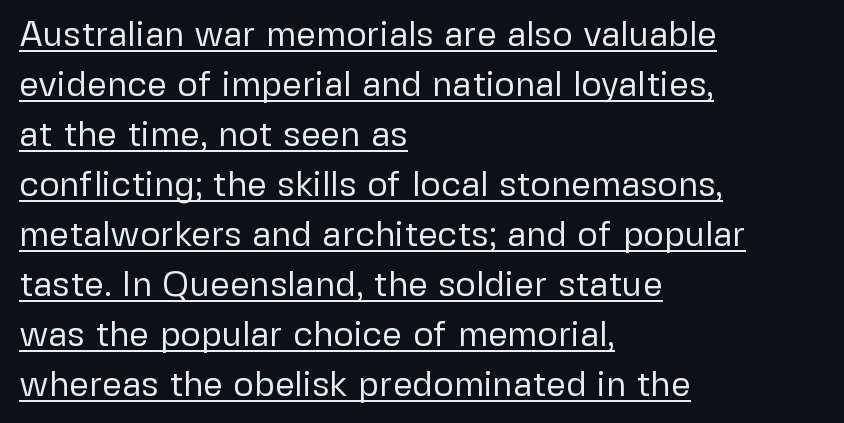
The image shows 35 px regular-weight sans-serif type, upright; set left-aligned, normal line spacing (1.43x), normal letter spacing, underlined; low stroke contrast and a medium x-height.
